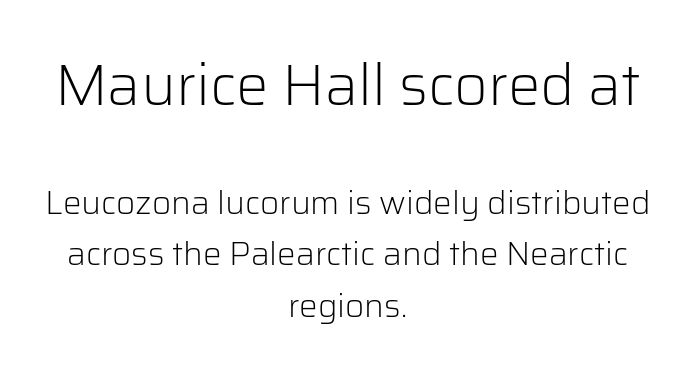
Q: Is the text bold? A: No.
Q: Is the text italic (slanted)? A: No, it is upright.
Q: Is the typeface a serif or a sans-serif typeface? A: Sans-serif.
Q: Is the text underlined? A: No.
Q: How is the paragraph aligned? A: Centered.
Q: Is the spacing between letters normal or unusually wide? A: Normal.
Q: Is the spacing between lines tight, normal or loose? A: Normal.
Q: Which block of text is set in a larger size, the first (top) or the second (bottom)? A: The first (top) one.
Q: Width (condensed, normal, or wide)? A: Normal.
Q: Stroke contrast? A: Low.
Q: x-height? A: Medium.
Q: Monospaced? A: No.
